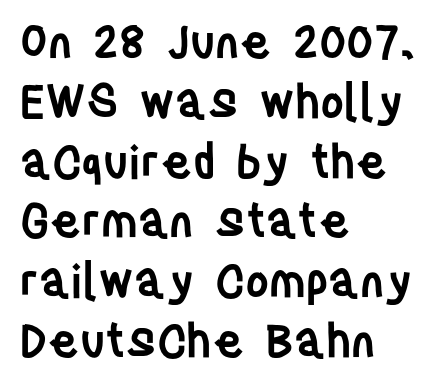
Q: Is the text bold? A: Semi-bold.
Q: Is the text italic (slanted)? A: No, it is upright.
Q: Is the typeface a serif or a sans-serif typeface? A: Sans-serif.
Q: Is the text underlined? A: No.
Q: How is the paragraph aligned? A: Left-aligned.
Q: Is the spacing between letters normal or unusually wide? A: Normal.
Q: Is the spacing between lines tight, normal or loose? A: Normal.
Q: Width (condensed, normal, or wide)? A: Condensed.
Q: Stroke contrast? A: Low.
Q: x-height? A: Large.
Q: Monospaced? A: No.
